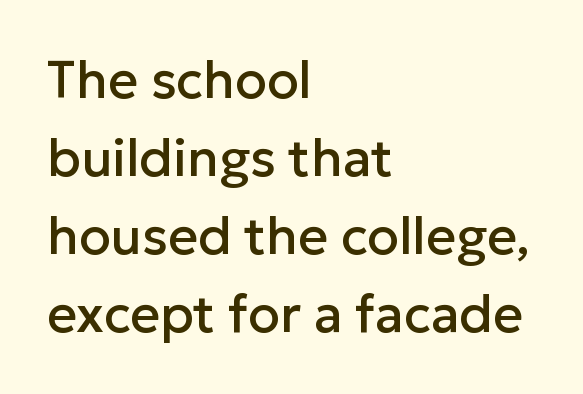
Q: Is the text italic (slanted)? A: No, it is upright.
Q: Is the typeface a serif or a sans-serif typeface? A: Sans-serif.
Q: Is the text underlined? A: No.
Q: How is the paragraph aligned? A: Left-aligned.
Q: Is the spacing between letters normal or unusually wide? A: Normal.
Q: Is the spacing between lines tight, normal or loose? A: Normal.
Q: Width (condensed, normal, or wide)? A: Normal.
Q: Stroke contrast? A: Low.
Q: x-height? A: Medium.
Q: Monospaced? A: No.
